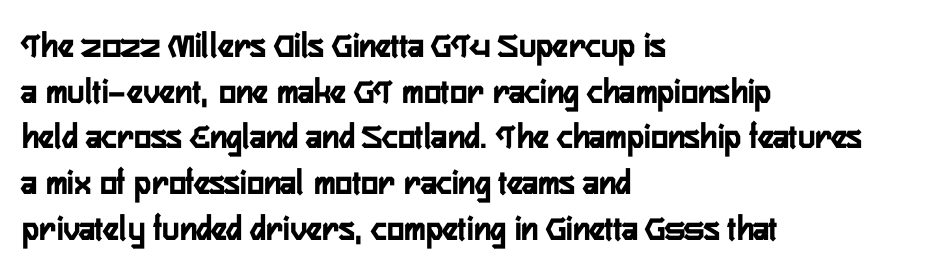
{"serif": "no", "italic": "no", "width": "condensed", "stroke_contrast": "low", "x_height": "medium", "monospaced": "no", "underline": "no", "align": "left", "line_spacing": "normal", "line_spacing_ratio": 1.27, "letter_spacing": "normal", "letter_spacing_em": 0.0, "glyph_px": 36}
